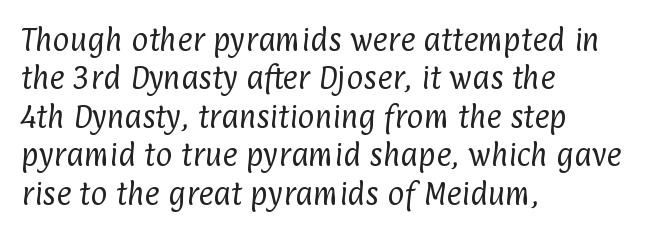
Observe the ordinary spacing: letters are neighbours, not strangers. Ink coverage per letter is moderate at most. The lines are quadded left. Does the leading feel generous? No, just average.
